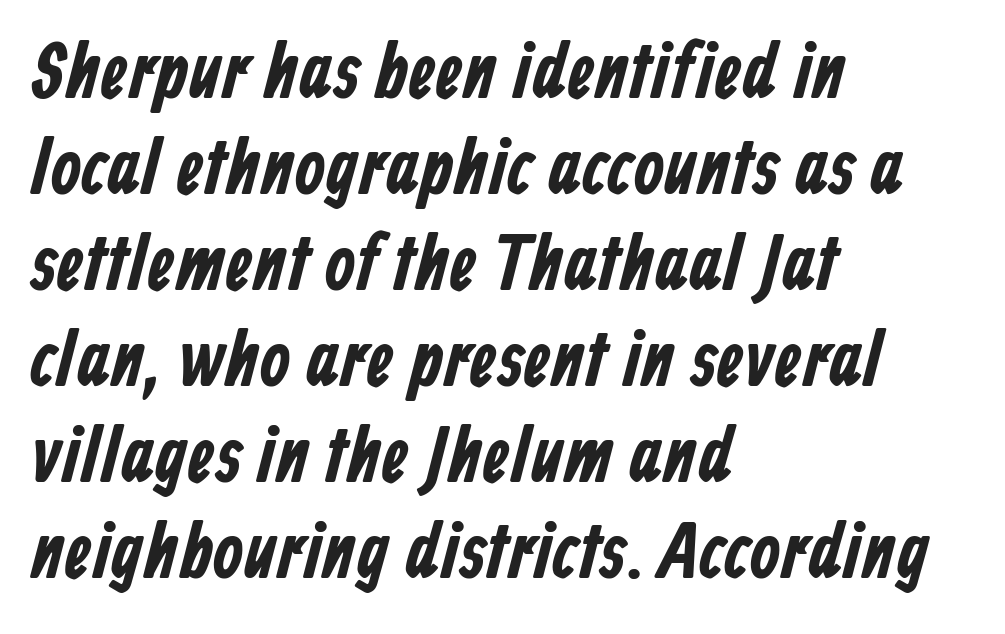
The characters display no serif detailing; their extremities are plain. In CSS terms this would be text-align: left. Lines of text with bare space underneath. In terms of letterspacing, this is plain default setting. This sample has the flowing, uneven cadence of proportional lettering.
